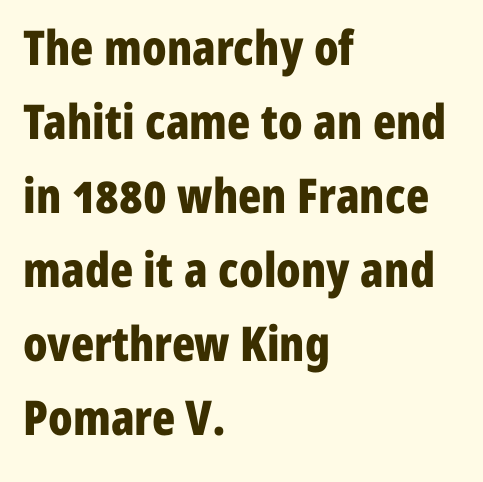
Line beginnings align vertically; line endings do not. The space between consecutive lines is moderate. Vertical strokes here are truly vertical. Examine the stroke ends and you'll find no serifs. How are the letters spaced? Ordinarily, with no added tracking. Type without underlining.
